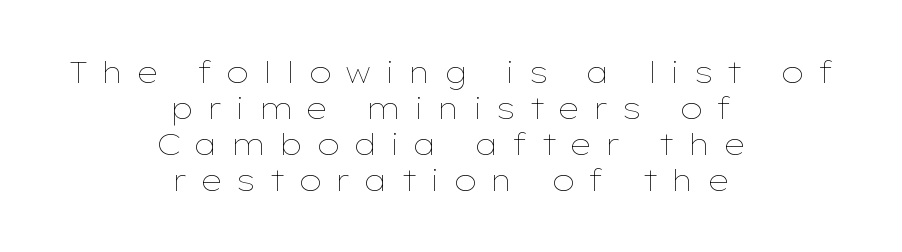
{"italic": "no", "bold": "no", "weight": "thin", "width": "wide", "stroke_contrast": "low", "x_height": "medium", "monospaced": "no", "underline": "no", "align": "center", "line_spacing_ratio": 1.2, "letter_spacing": "wide", "letter_spacing_em": 0.43, "glyph_px": 30}
